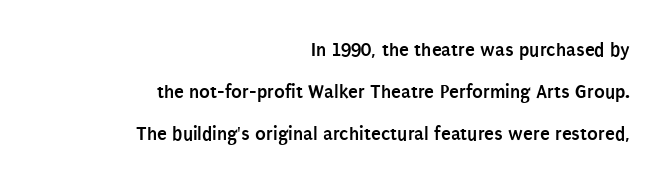
Q: Is the text bold? A: Yes.
Q: Is the text italic (slanted)? A: No, it is upright.
Q: Is the text underlined? A: No.
Q: How is the paragraph aligned? A: Right-aligned.
Q: Is the spacing between letters normal or unusually wide? A: Normal.
Q: Is the spacing between lines tight, normal or loose? A: Loose.
